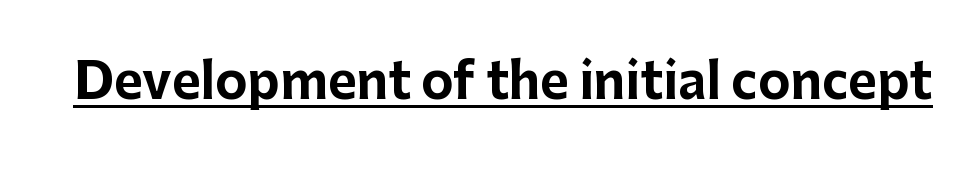
In terms of posture, this sample is upright. Looks like regular typesetting: each glyph gets only the width it needs. A typographer would call this underscored text. The rendering uses a bold face; every stroke is thick and dark. The letters carry no serifs — their stems end cleanly without finishing strokes. What stands out about the letter spacing? Nothing — it is the standard amount.
